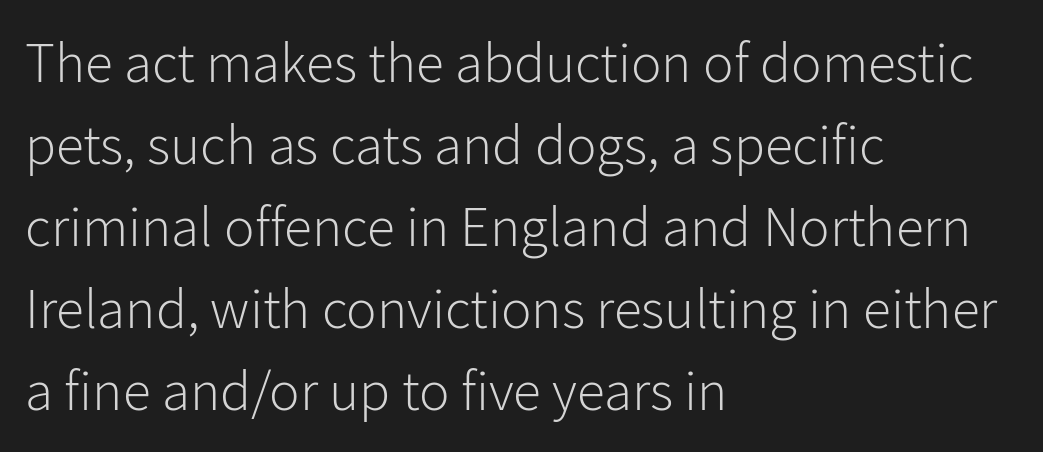
The image shows 57 px light sans-serif type, upright; set left-aligned, normal line spacing (1.44x), normal letter spacing, not underlined; low stroke contrast and a medium x-height.
